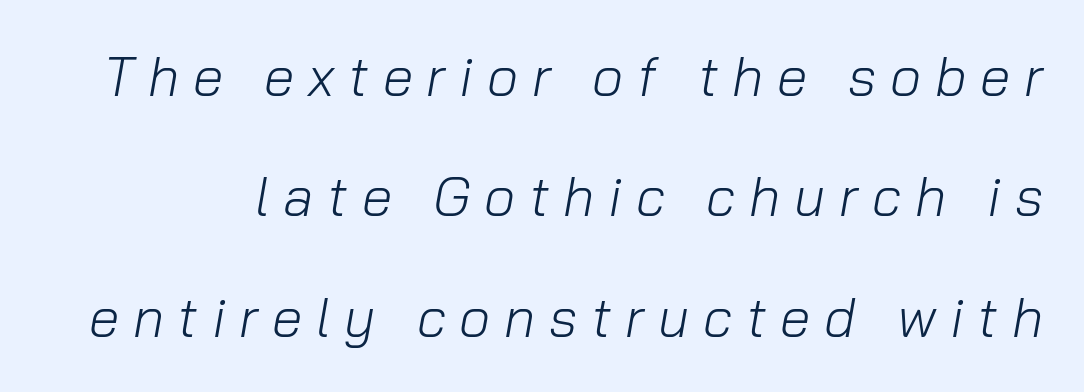
Q: Is the text bold? A: No.
Q: Is the text italic (slanted)? A: Yes, it leans right by about 10 degrees.
Q: Is the text underlined? A: No.
Q: Is the spacing between letters normal or unusually wide? A: Unusually wide.
Q: Is the spacing between lines tight, normal or loose? A: Loose.
Q: Width (condensed, normal, or wide)? A: Normal.
Q: Stroke contrast? A: Low.
Q: x-height? A: Medium.
Q: Monospaced? A: No.
